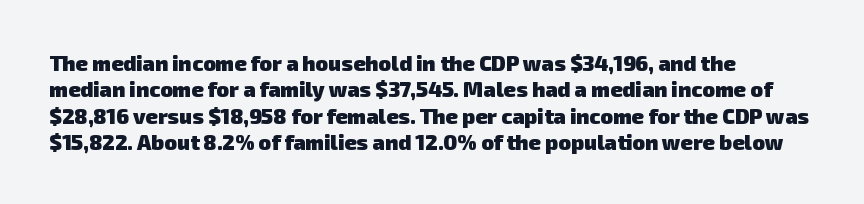
The image shows 21 px bold type; set left-aligned, normal line spacing (1.26x), normal letter spacing, not underlined.
